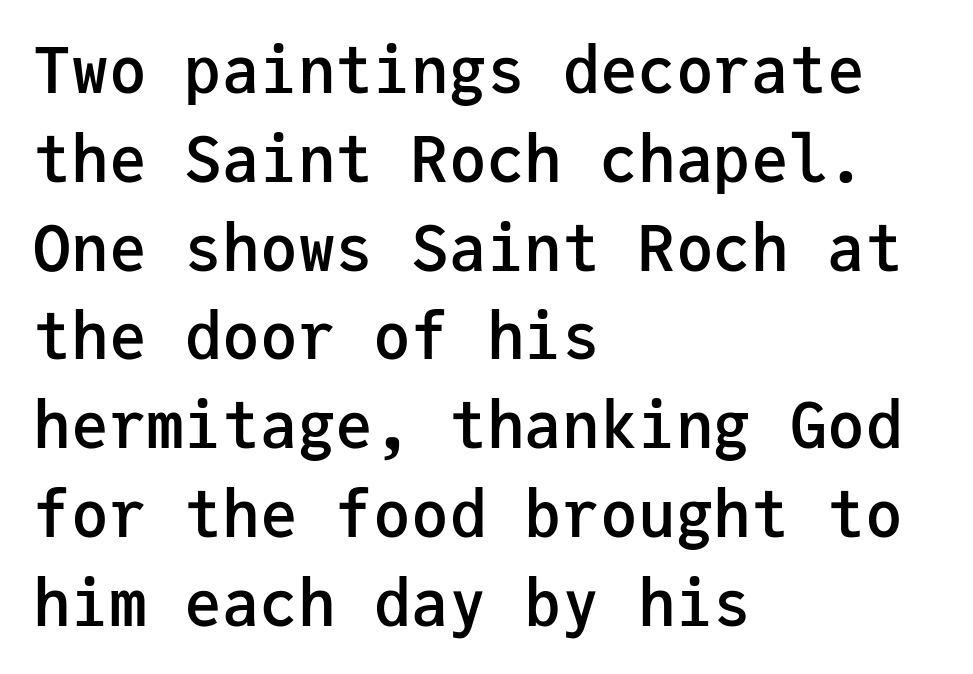
The image shows 63 px semibold sans-serif type, upright, monospaced; set left-aligned, normal line spacing (1.41x), normal letter spacing, not underlined; low stroke contrast and a medium x-height.
